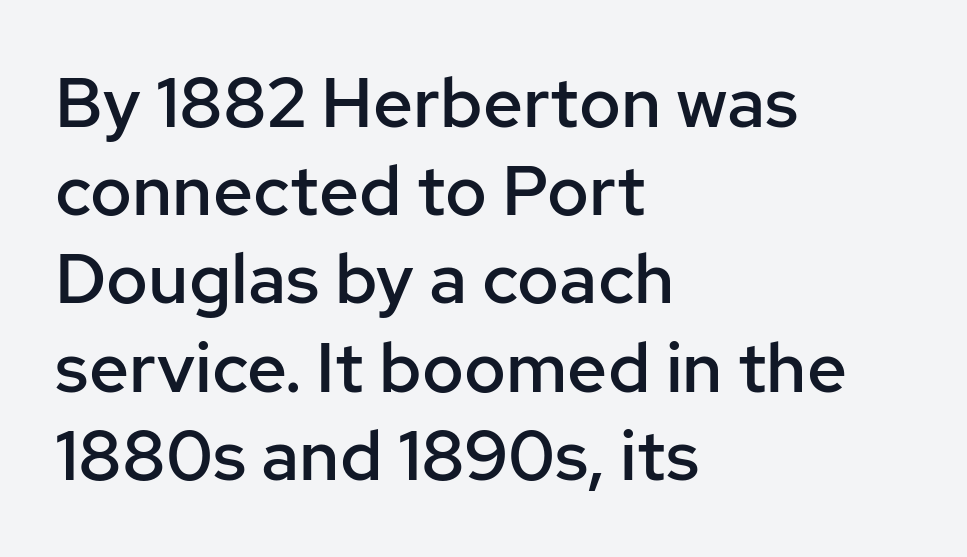
The image shows 70 px semibold sans-serif type, upright; set left-aligned, normal line spacing (1.26x), normal letter spacing, not underlined; low stroke contrast and a medium x-height.
